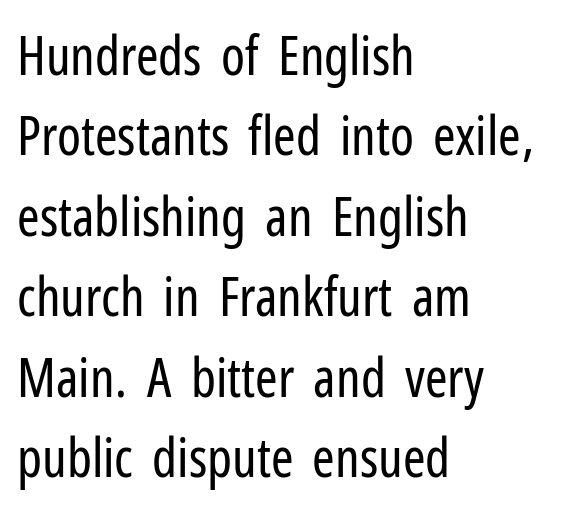
The image shows 54 px regular-weight, condensed sans-serif type, upright; set left-aligned, normal line spacing (1.49x), normal letter spacing, not underlined; low stroke contrast and a medium x-height.
